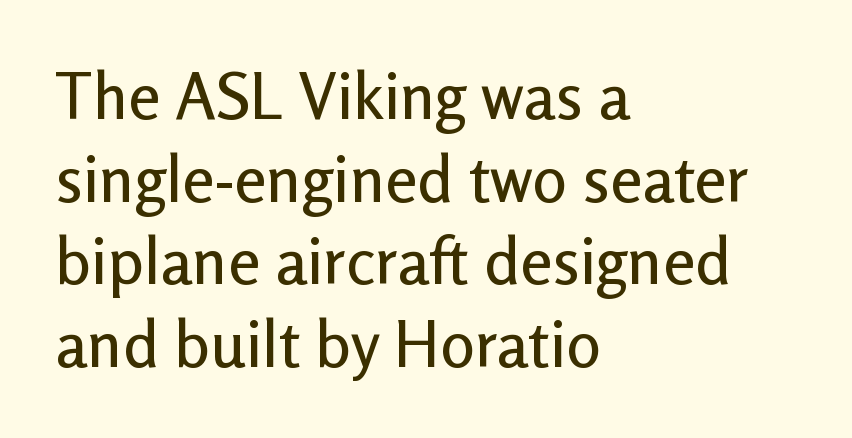
The image shows 65 px sans-serif type, upright; set left-aligned, normal line spacing (1.27x), normal letter spacing, not underlined; low stroke contrast and a medium x-height.
